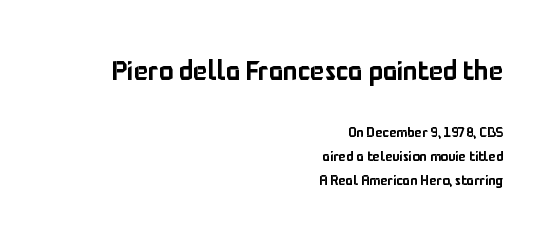
The image shows 27 px text type, upright; set right-aligned, line spacing 1.74x, normal letter spacing, not underlined; the first (top) block is 1.93x larger.
